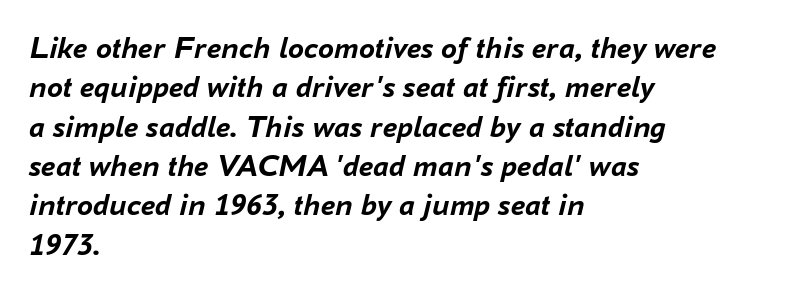
The image shows 32 px semibold type, italic (leaning right); set left-aligned, line spacing 1.23x, normal letter spacing, not underlined; low stroke contrast and a medium x-height.
